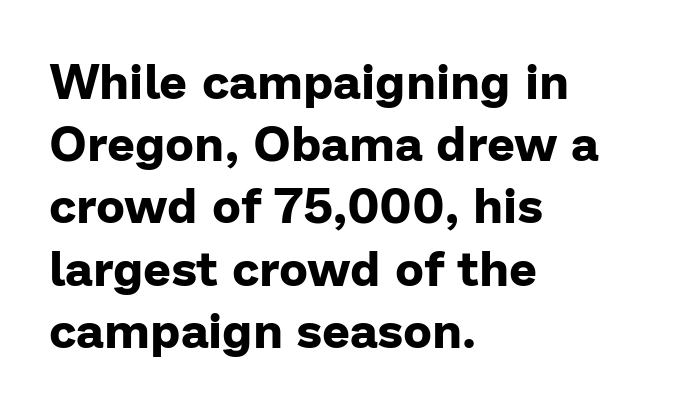
The image shows 49 px bold sans-serif type, upright; set left-aligned, normal line spacing (1.27x), normal letter spacing, not underlined; low stroke contrast and a medium x-height.
